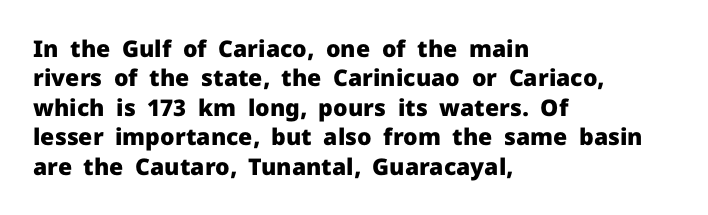
{"italic": "no", "bold": "yes", "underline": "no", "align": "left", "line_spacing": "normal", "line_spacing_ratio": 1.28, "letter_spacing": "normal", "letter_spacing_em": 0.0, "glyph_px": 23}
